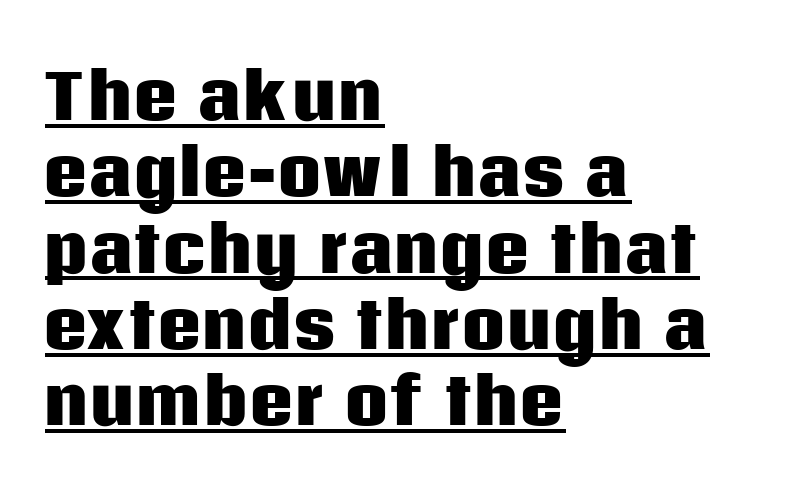
Q: Is the text bold? A: Yes.
Q: Is the text italic (slanted)? A: No, it is upright.
Q: Is the typeface a serif or a sans-serif typeface? A: Sans-serif.
Q: Is the text underlined? A: Yes.
Q: How is the paragraph aligned? A: Left-aligned.
Q: Is the spacing between letters normal or unusually wide? A: Normal.
Q: Width (condensed, normal, or wide)? A: Normal.
Q: Stroke contrast? A: Low.
Q: x-height? A: Large.
Q: Monospaced? A: No.
